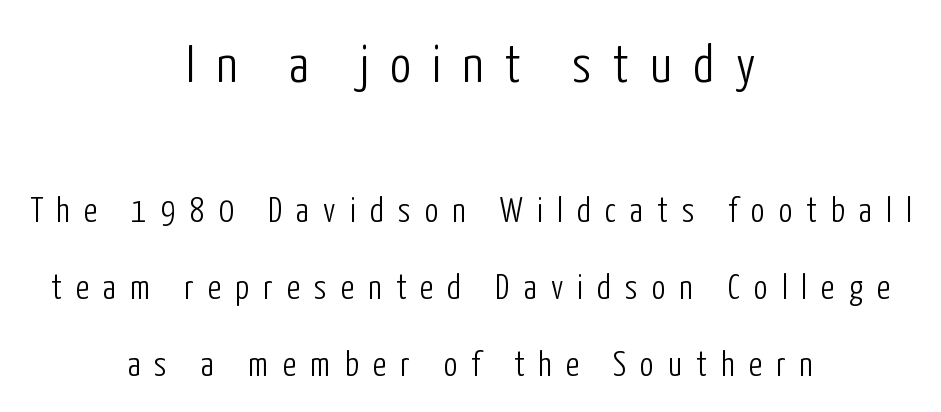
Counters stay open thanks to moderate or lighter strokes. Here the designer chose a conventional face with non-uniform glyph widths. Inter-character spacing is expanded well beyond the font's built-in metrics. In terms of leading, this rendering errs on the spacious side. The typesetter chose a symmetrical, centered arrangement here.
